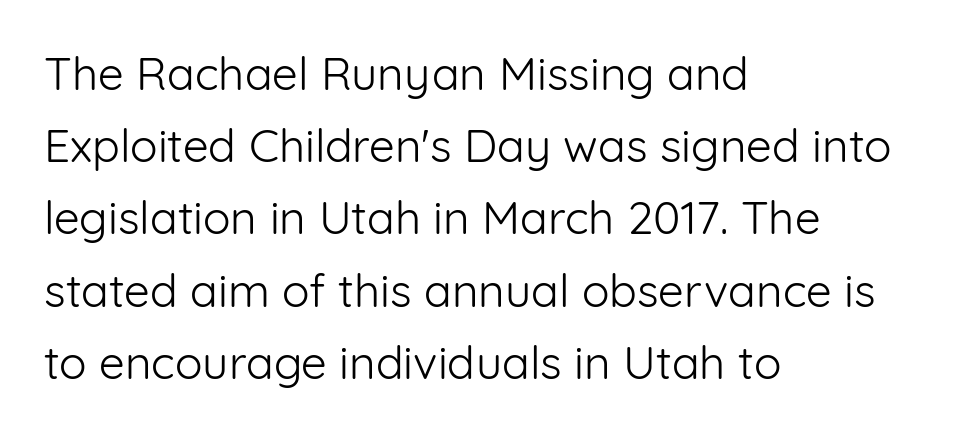
{"serif": "no", "italic": "no", "bold": "no", "weight": "light", "width": "normal", "stroke_contrast": "low", "x_height": "medium", "monospaced": "no", "underline": "no", "align": "left", "line_spacing": "normal", "line_spacing_ratio": 1.57, "letter_spacing": "normal", "letter_spacing_em": 0.0, "glyph_px": 46}
